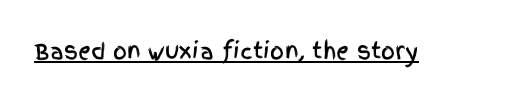
{"italic": "no", "underline": "yes", "letter_spacing": "normal", "letter_spacing_em": 0.0, "glyph_px": 22}
